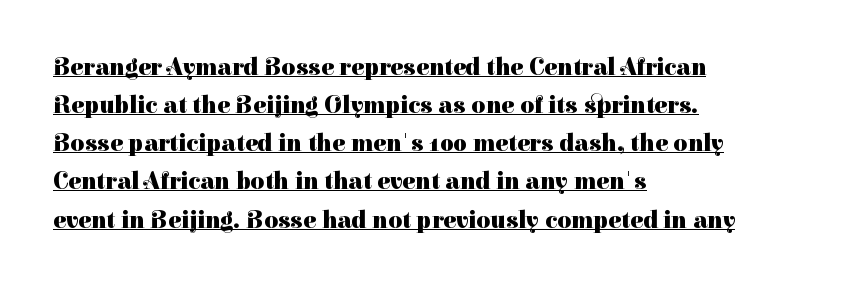
Q: Is the text bold? A: Yes.
Q: Is the text italic (slanted)? A: No, it is upright.
Q: Is the text underlined? A: Yes.
Q: How is the paragraph aligned? A: Left-aligned.
Q: Is the spacing between letters normal or unusually wide? A: Normal.
Q: Is the spacing between lines tight, normal or loose? A: Normal.
